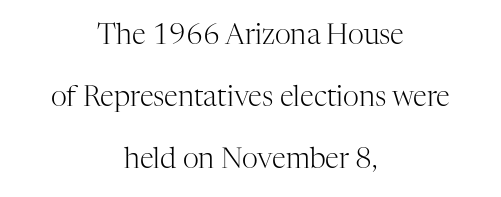
Think of a printed novel: that variable character pitch is what you see here. Letters rest on an invisible, unmarked baseline. Interline gaps are noticeably wide in this sample. Default kerning and tracking; the words read as compact shapes. These lines are composed in type with serifs. Horizontally, the lines are justified to the midpoint only.
